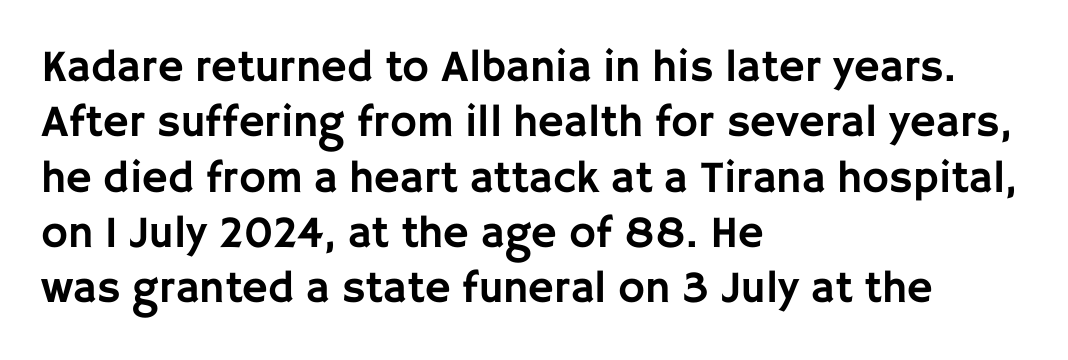
The image shows 45 px sans-serif type, upright; set left-aligned, line spacing 1.23x, normal letter spacing, not underlined; low stroke contrast and a large x-height.
